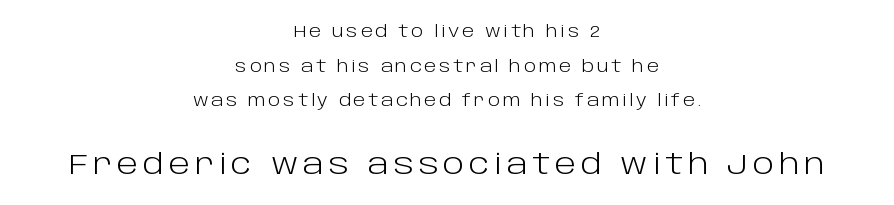
{"serif": "no", "italic": "no", "bold": "no", "weight": "light", "width": "normal", "stroke_contrast": "low", "x_height": "large", "monospaced": "no", "underline": "no", "align": "center", "line_spacing": "loose", "line_spacing_ratio": 2.17, "larger_block": "second", "size_ratio": 1.75, "glyph_px": 28}
